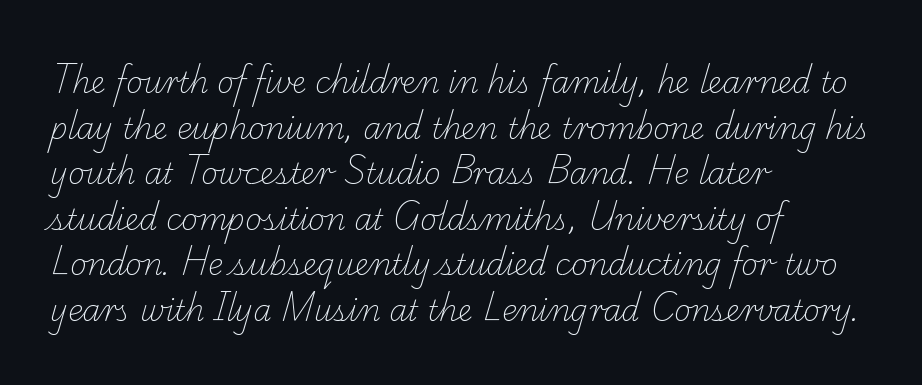
{"serif": "yes", "bold": "no", "weight": "light", "width": "normal", "stroke_contrast": "low", "x_height": "small", "monospaced": "no", "underline": "no", "align": "left", "line_spacing": "normal", "line_spacing_ratio": 1.57, "letter_spacing": "normal", "letter_spacing_em": 0.0, "glyph_px": 29}
